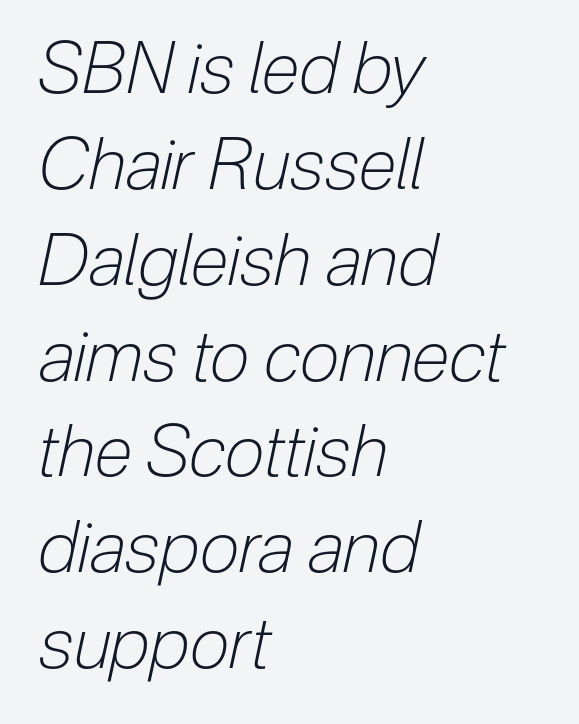
{"italic": "yes", "lean": "right", "slant_degrees": 12, "bold": "no", "weight": "light", "width": "condensed", "stroke_contrast": "low", "x_height": "medium", "monospaced": "no", "underline": "no", "align": "left", "line_spacing": "normal", "line_spacing_ratio": 1.35, "letter_spacing": "normal", "letter_spacing_em": 0.0, "glyph_px": 71}
